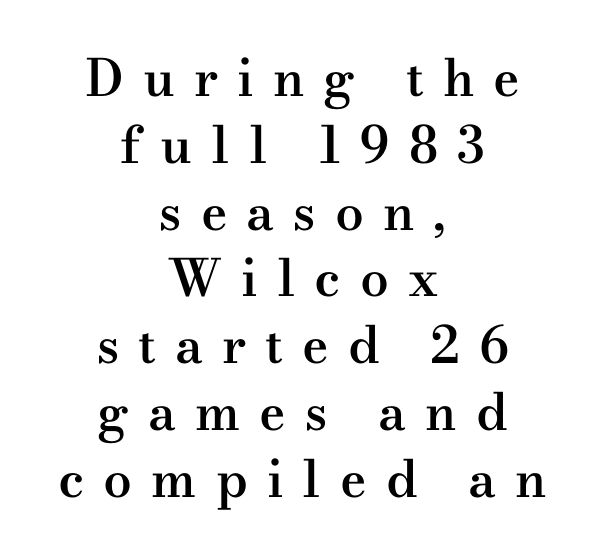
{"serif": "yes", "italic": "no", "bold": "semi", "weight": "semibold", "width": "wide", "stroke_contrast": "medium", "x_height": "small", "monospaced": "no", "underline": "no", "align": "center", "line_spacing": "normal", "line_spacing_ratio": 1.31, "letter_spacing": "wide", "letter_spacing_em": 0.37, "glyph_px": 51}
